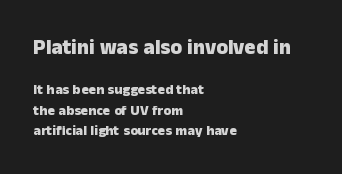
The image shows 21 px bold type, upright; set left-aligned, normal line spacing (1.45x), normal letter spacing, not underlined; the first (top) block is 1.5x larger.
